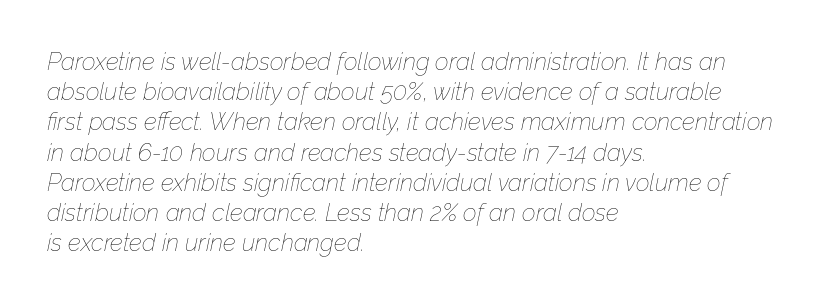
{"italic": "yes", "lean": "right", "slant_degrees": 12, "bold": "no", "underline": "no", "align": "left", "line_spacing": "normal", "line_spacing_ratio": 1.26, "letter_spacing": "normal", "letter_spacing_em": 0.0, "glyph_px": 24}
